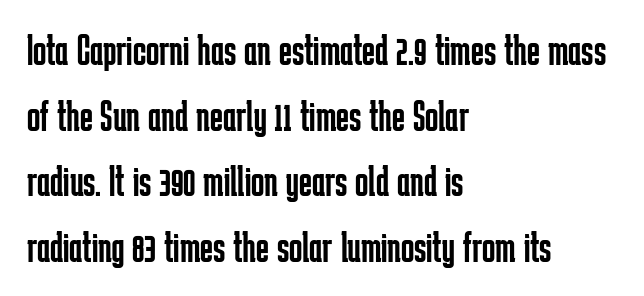
Q: Is the text bold? A: No.
Q: Is the text italic (slanted)? A: No, it is upright.
Q: Is the typeface a serif or a sans-serif typeface? A: Sans-serif.
Q: Is the text underlined? A: No.
Q: How is the paragraph aligned? A: Left-aligned.
Q: Is the spacing between letters normal or unusually wide? A: Normal.
Q: Is the spacing between lines tight, normal or loose? A: Normal.
Q: Width (condensed, normal, or wide)? A: Condensed.
Q: Stroke contrast? A: Low.
Q: x-height? A: Medium.
Q: Monospaced? A: No.
